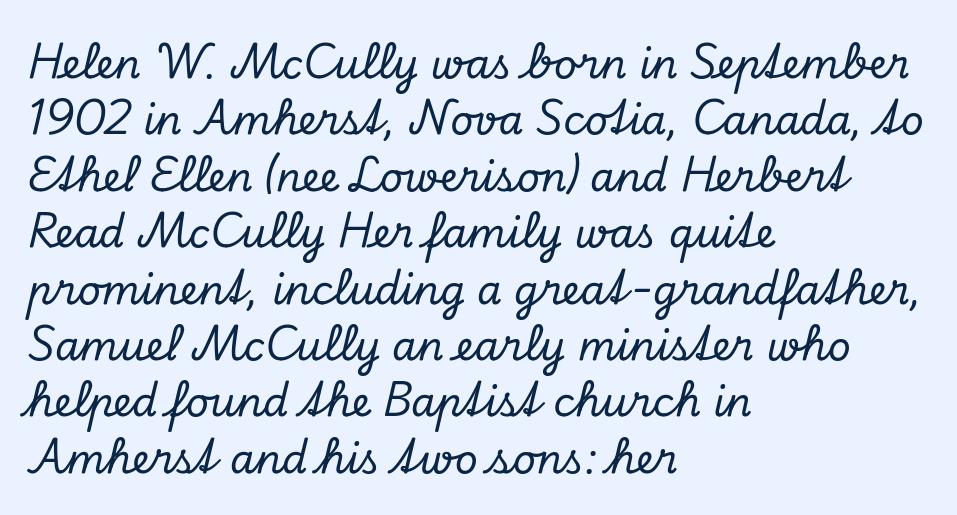
{"serif": "yes", "italic": "yes", "lean": "right", "slant_degrees": 13, "width": "normal", "stroke_contrast": "low", "x_height": "small", "monospaced": "no", "underline": "no", "align": "left", "line_spacing": "normal", "line_spacing_ratio": 1.41, "letter_spacing": "normal", "letter_spacing_em": 0.0, "glyph_px": 40}
